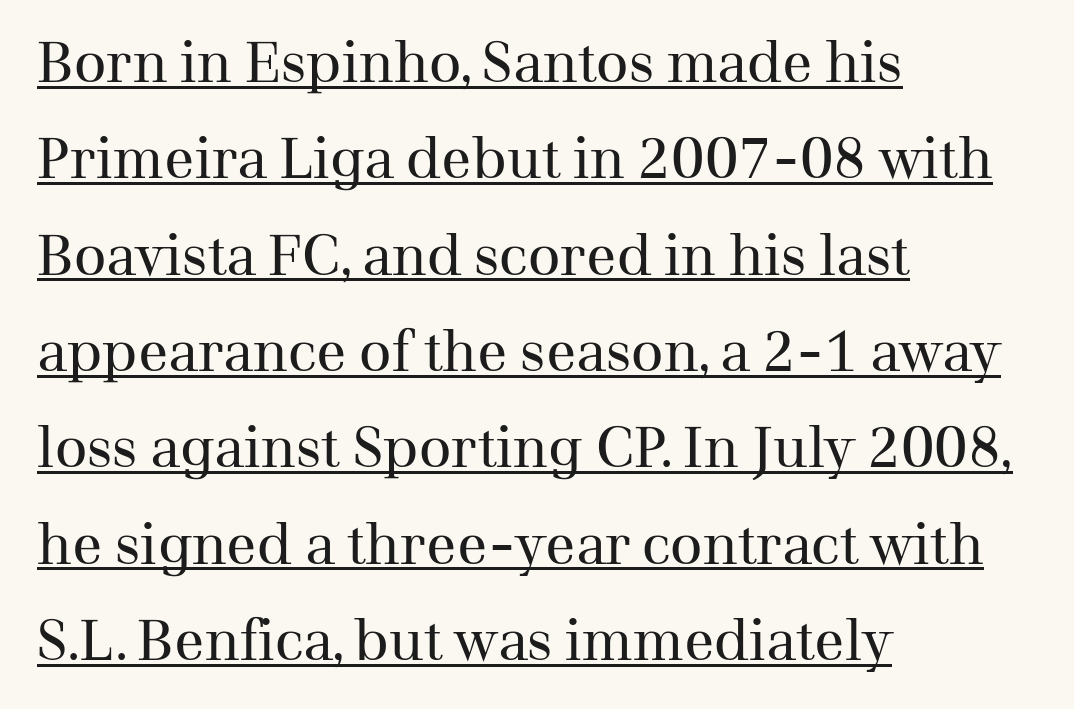
Q: Is the text bold? A: No.
Q: Is the text italic (slanted)? A: No, it is upright.
Q: Is the typeface a serif or a sans-serif typeface? A: Serif.
Q: Is the text underlined? A: Yes.
Q: How is the paragraph aligned? A: Left-aligned.
Q: Is the spacing between letters normal or unusually wide? A: Normal.
Q: Width (condensed, normal, or wide)? A: Normal.
Q: Stroke contrast? A: Medium.
Q: x-height? A: Medium.
Q: Monospaced? A: No.
